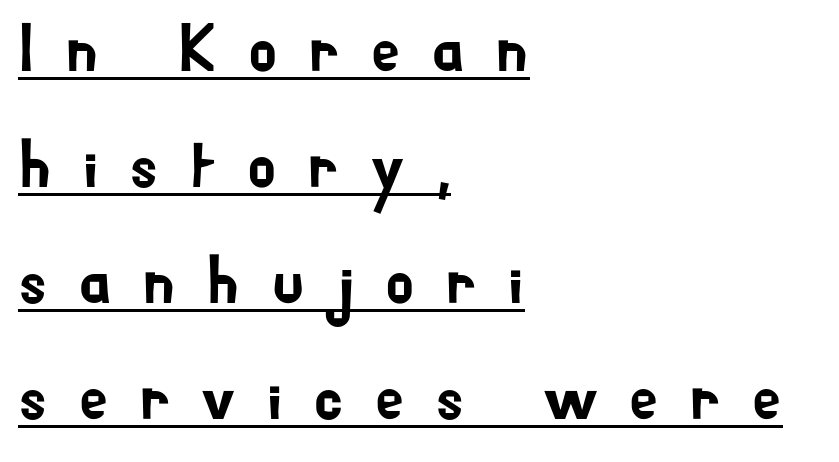
{"serif": "no", "italic": "no", "width": "normal", "stroke_contrast": "low", "x_height": "small", "monospaced": "no", "underline": "yes", "align": "left", "line_spacing_ratio": 1.73, "letter_spacing": "wide", "letter_spacing_em": 0.45, "glyph_px": 67}
